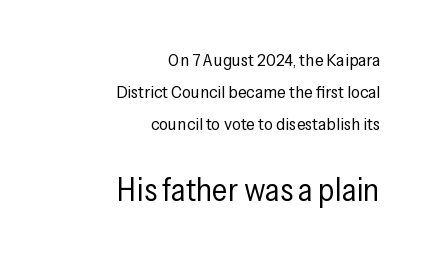
Q: Is the text bold? A: No.
Q: Is the text italic (slanted)? A: No, it is upright.
Q: Is the typeface a serif or a sans-serif typeface? A: Sans-serif.
Q: Is the text underlined? A: No.
Q: How is the paragraph aligned? A: Right-aligned.
Q: Is the spacing between letters normal or unusually wide? A: Normal.
Q: Which block of text is set in a larger size, the first (top) or the second (bottom)? A: The second (bottom) one.
Q: Width (condensed, normal, or wide)? A: Condensed.
Q: Stroke contrast? A: Low.
Q: x-height? A: Medium.
Q: Monospaced? A: No.
